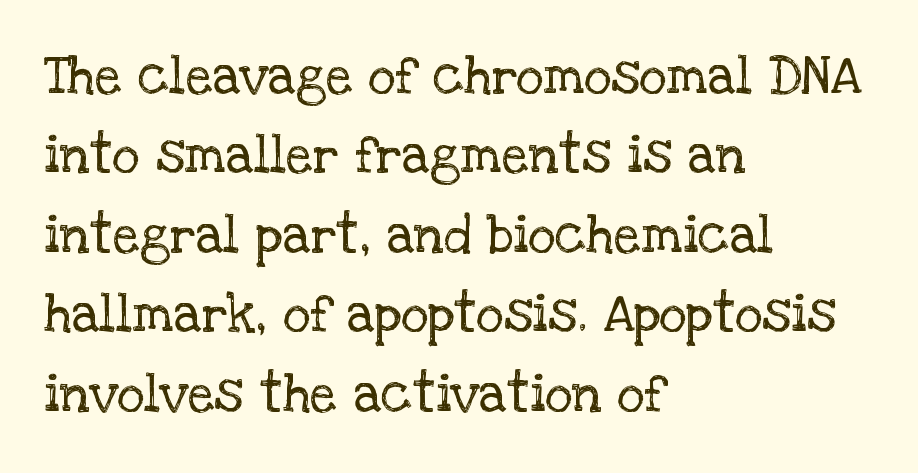
Standard letterfit; no display-style spreading of the glyphs. The rendering shows small feet on the letterforms — a serif design. Check the space under the baseline: it is left empty. Reading down the block, your eye returns to a fixed left position each line.
